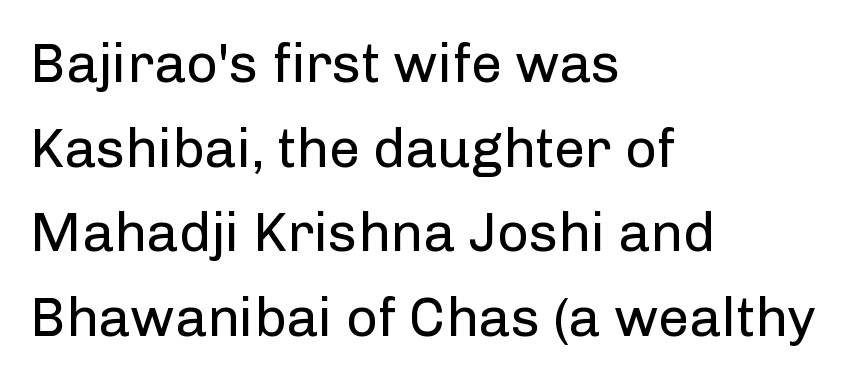
Q: Is the text bold? A: No.
Q: Is the text italic (slanted)? A: No, it is upright.
Q: Is the typeface a serif or a sans-serif typeface? A: Sans-serif.
Q: Is the text underlined? A: No.
Q: How is the paragraph aligned? A: Left-aligned.
Q: Is the spacing between letters normal or unusually wide? A: Normal.
Q: Is the spacing between lines tight, normal or loose? A: Normal.
Q: Width (condensed, normal, or wide)? A: Normal.
Q: Stroke contrast? A: Low.
Q: x-height? A: Medium.
Q: Monospaced? A: No.
